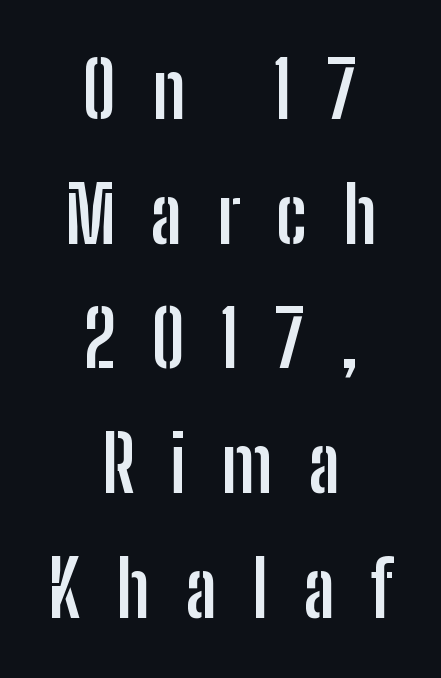
{"serif": "no", "italic": "no", "bold": "yes", "weight": "semibold", "width": "condensed", "stroke_contrast": "low", "x_height": "medium", "monospaced": "no", "underline": "no", "align": "center", "line_spacing": "normal", "line_spacing_ratio": 1.62, "letter_spacing": "wide", "letter_spacing_em": 0.46, "glyph_px": 77}
